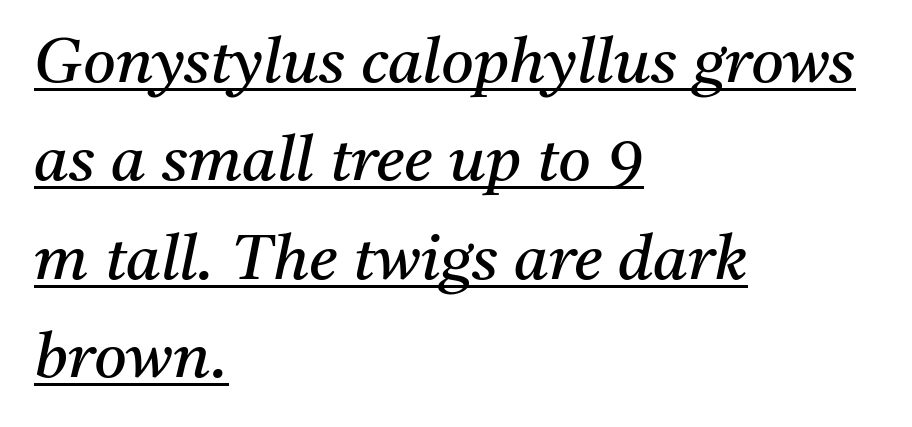
The image shows 63 px regular-weight serif type, italic (leaning right); set left-aligned, normal line spacing (1.56x), normal letter spacing, underlined; medium stroke contrast and a medium x-height.
